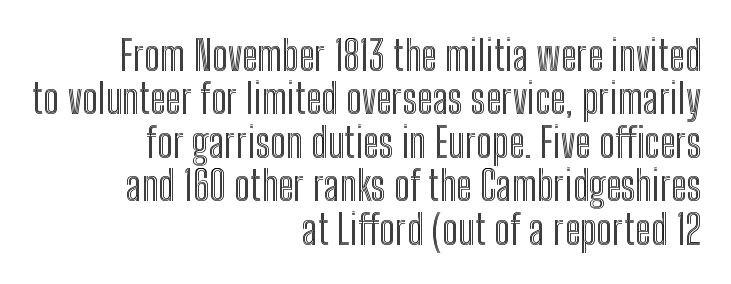
{"italic": "no", "width": "condensed", "x_height": "medium", "monospaced": "no", "underline": "no", "align": "right", "line_spacing": "tight", "line_spacing_ratio": 1.06, "letter_spacing": "normal", "letter_spacing_em": 0.0, "glyph_px": 41}
